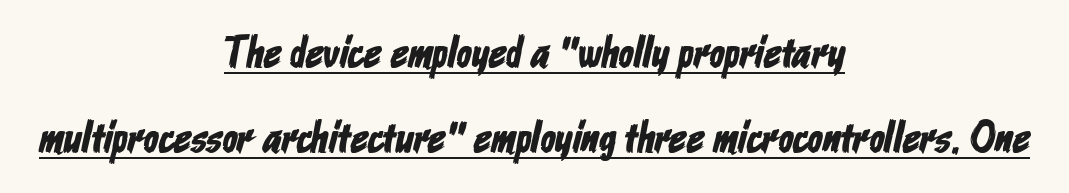
The image shows 44 px condensed sans-serif type; set centered, loose line spacing (1.93x), normal letter spacing, underlined; low stroke contrast and a medium x-height.
